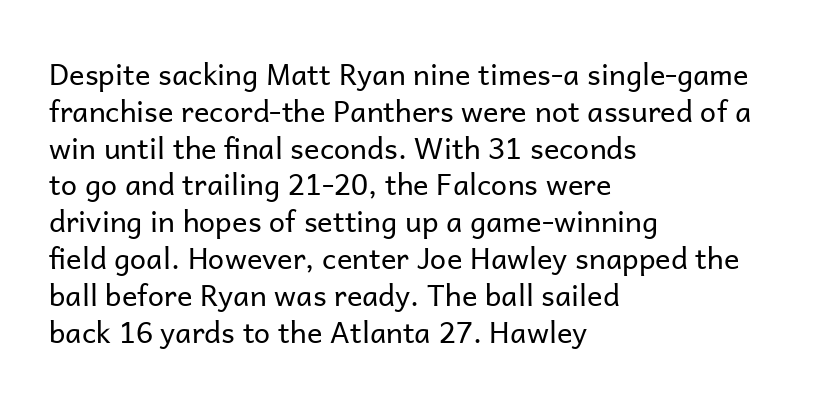
Is this a sans? Yes — the strokes have no serifs. Caption: multi-line text, flush left, ragged right. Vertical strokes here are truly vertical. No heavy texture on the line: the type isn't bold. Note the varied advance widths — an 'i' is clearly narrower than an 'm'.
